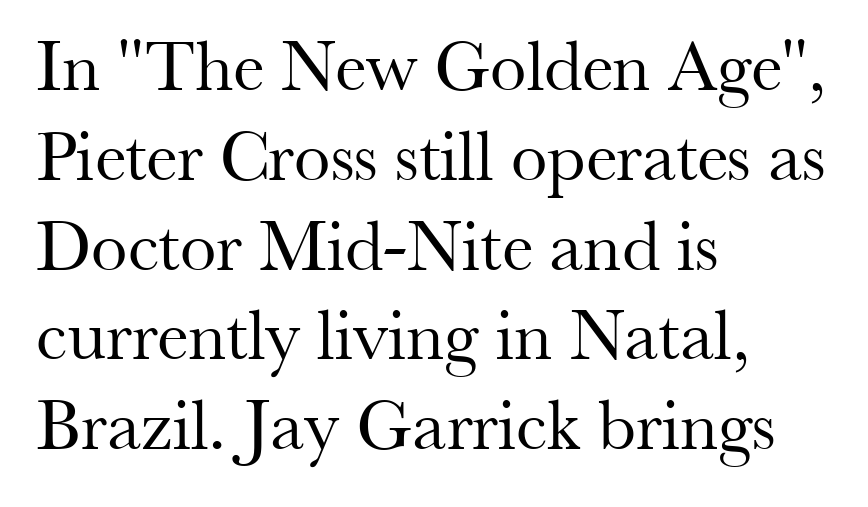
{"serif": "yes", "italic": "no", "bold": "no", "weight": "regular", "width": "normal", "stroke_contrast": "medium", "x_height": "small", "monospaced": "no", "underline": "no", "align": "left", "line_spacing_ratio": 1.23, "letter_spacing": "normal", "letter_spacing_em": 0.0, "glyph_px": 73}
